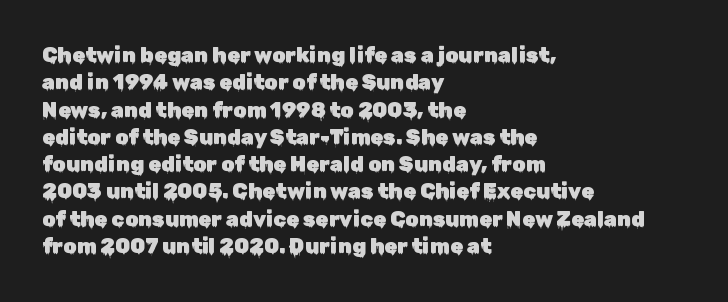
You could call the tracking neutral — neither tight nor loose. Honestly, there is no underline to notice here at all. This is roman type, the default non-slanted kind. Compared with a centered layout, this one pins lines to the left instead. Interline gaps are of average width in this sample.
